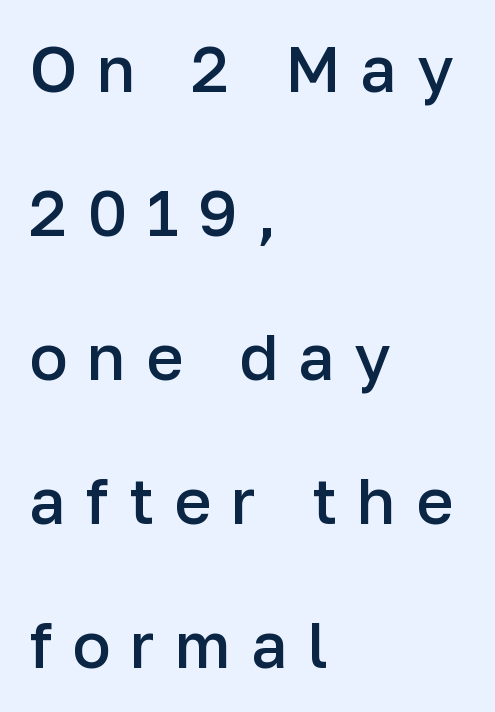
{"serif": "no", "italic": "no", "bold": "semi", "weight": "semibold", "width": "normal", "stroke_contrast": "low", "x_height": "medium", "monospaced": "no", "underline": "no", "align": "left", "line_spacing": "loose", "line_spacing_ratio": 2.25, "letter_spacing": "wide", "letter_spacing_em": 0.31, "glyph_px": 64}
